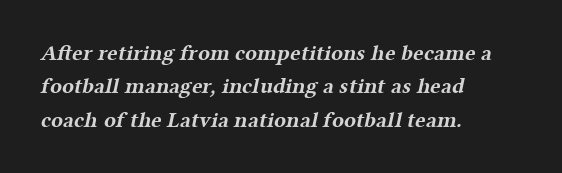
Caption: multi-line text, flush left, ragged right. A clean baseline with only descenders dipping below it. Inter-character spacing is left at the font's built-in metrics. Set as a true bold cut, around the 700 mark. The designer left line spacing at the default.
